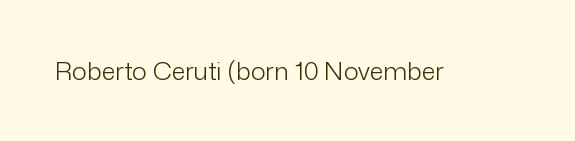
Q: Is the text bold? A: No.
Q: Is the text italic (slanted)? A: No, it is upright.
Q: Is the text underlined? A: No.
Q: Is the spacing between letters normal or unusually wide? A: Normal.
